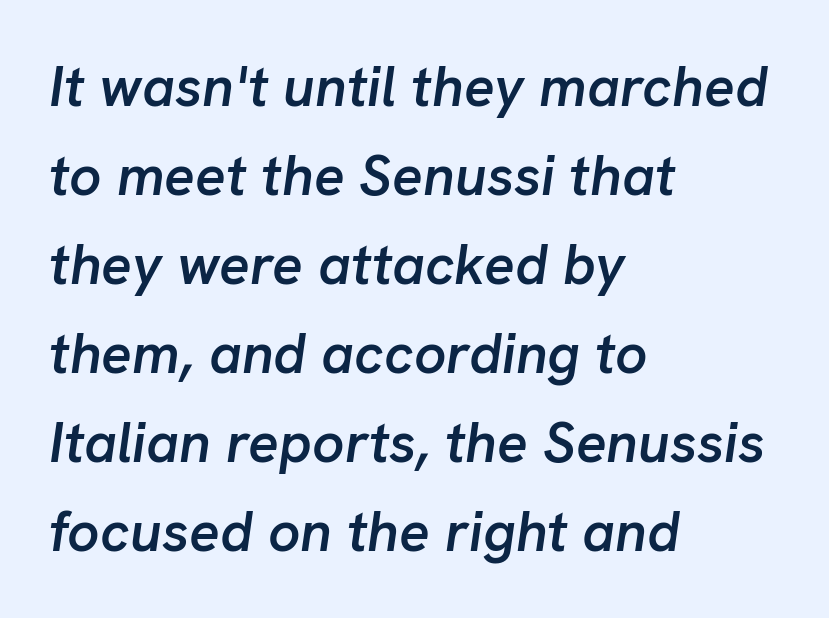
Notice how the stems are inclined rather than vertical — that's the hallmark of italics. I'd describe the lettering as semibold — firm but not a full bold. These lines are rendered in a variable-pitch font. The rendering anchors every line to the left-hand side. The area under the type is left untouched. Does extra space separate the letters? No, they use regular spacing.
